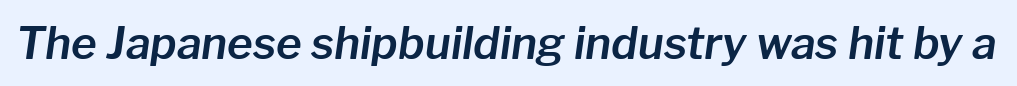
The image shows 44 px text type, italic (leaning right); set normal letter spacing, not underlined; low stroke contrast and a medium x-height.
